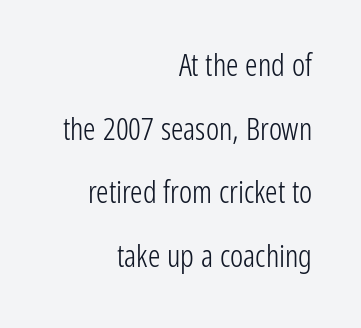
The image shows 31 px light, condensed sans-serif type, upright; set right-aligned, loose line spacing (2.05x), normal letter spacing, not underlined; low stroke contrast and a medium x-height.
